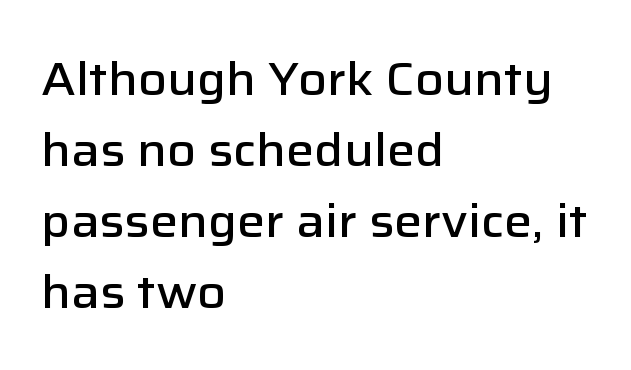
Bare-footed words on every line. The letters advance in unequal steps, a hallmark of proportional type. Do the letters lean? They stand straight. Notice the strokes are somewhat thickened but not fully heavy: this is a semibold. Notice how descenders clear the ascenders below comfortably — that's standard leading.
